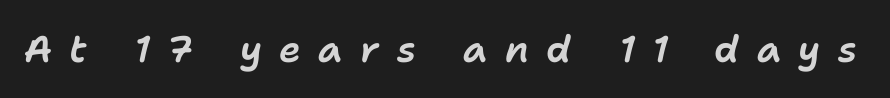
The image shows 37 px text type, italic (leaning right); set unusually wide letter spacing (+0.47 em), not underlined; low stroke contrast and a medium x-height.
